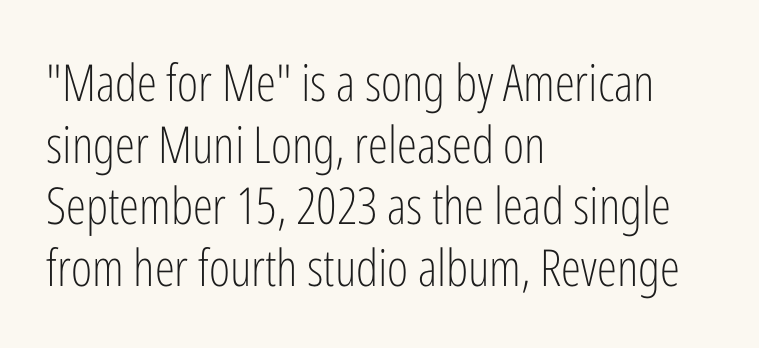
{"serif": "no", "italic": "no", "bold": "no", "weight": "light", "width": "condensed", "stroke_contrast": "low", "x_height": "medium", "monospaced": "no", "underline": "no", "align": "left", "line_spacing_ratio": 1.21, "letter_spacing": "normal", "letter_spacing_em": 0.0, "glyph_px": 51}
